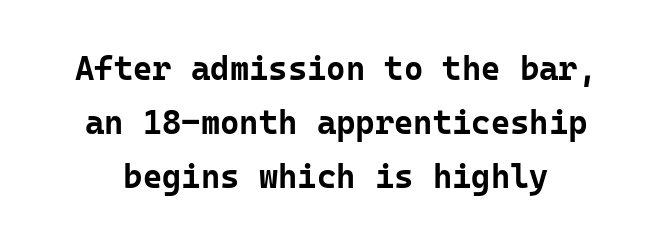
Q: Is the text bold? A: Yes.
Q: Is the text italic (slanted)? A: No, it is upright.
Q: Is the typeface a serif or a sans-serif typeface? A: Sans-serif.
Q: Is the text underlined? A: No.
Q: Is the spacing between letters normal or unusually wide? A: Normal.
Q: Is the spacing between lines tight, normal or loose? A: Normal.
Q: Width (condensed, normal, or wide)? A: Normal.
Q: Stroke contrast? A: Low.
Q: x-height? A: Medium.
Q: Monospaced? A: Yes.
